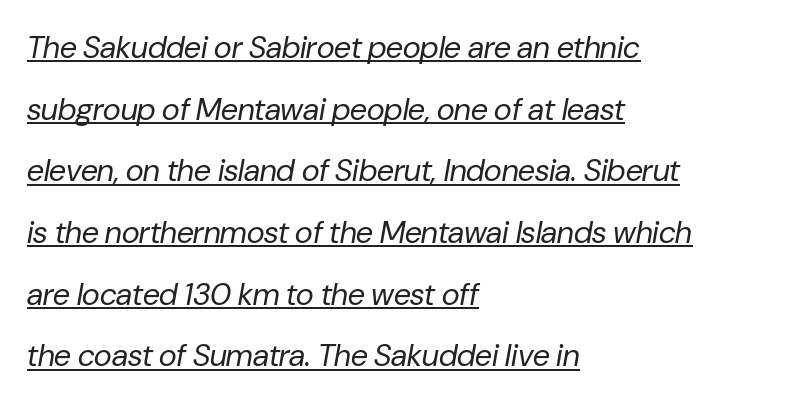
The image shows 31 px regular-weight type, italic (leaning right); set left-aligned, loose line spacing (1.99x), normal letter spacing, underlined; low stroke contrast and a medium x-height.
